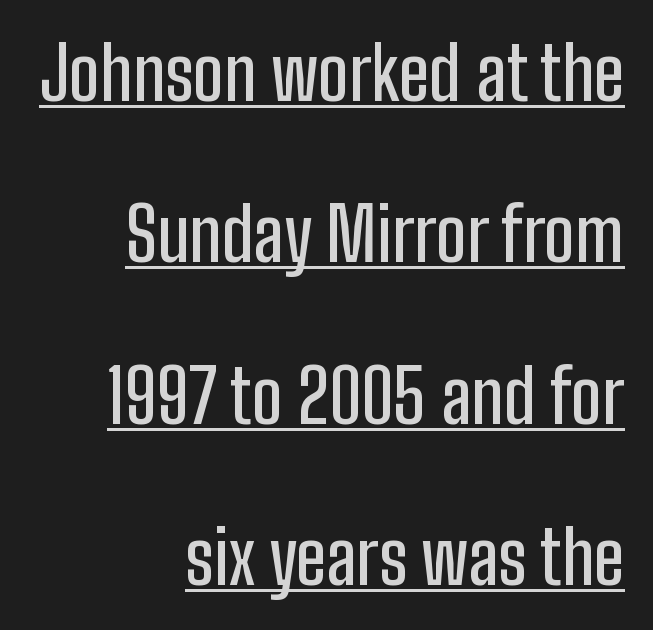
{"serif": "no", "italic": "no", "width": "condensed", "stroke_contrast": "low", "x_height": "medium", "monospaced": "no", "underline": "yes", "align": "right", "line_spacing": "loose", "line_spacing_ratio": 2.21, "letter_spacing": "normal", "letter_spacing_em": 0.0, "glyph_px": 73}
